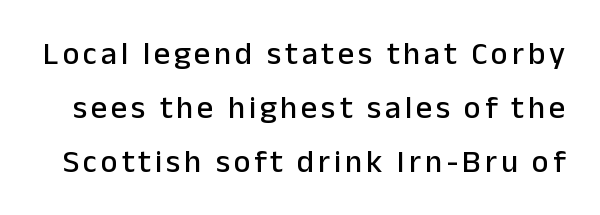
Q: Is the text italic (slanted)? A: No, it is upright.
Q: Is the typeface a serif or a sans-serif typeface? A: Sans-serif.
Q: Is the text underlined? A: No.
Q: Is the spacing between lines tight, normal or loose? A: Normal.
Q: Width (condensed, normal, or wide)? A: Normal.
Q: Stroke contrast? A: Low.
Q: x-height? A: Medium.
Q: Monospaced? A: No.
